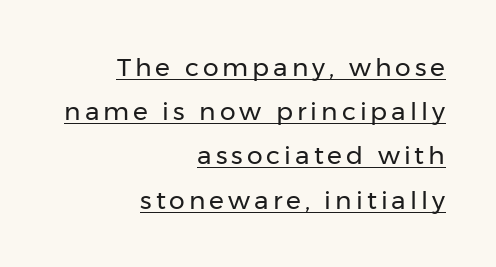
{"italic": "no", "bold": "no", "underline": "yes", "align": "right", "line_spacing_ratio": 1.77, "glyph_px": 25}
